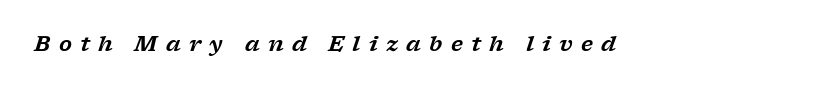
{"italic": "yes", "lean": "right", "slant_degrees": 17, "underline": "no", "letter_spacing": "wide", "letter_spacing_em": 0.39, "glyph_px": 21}
